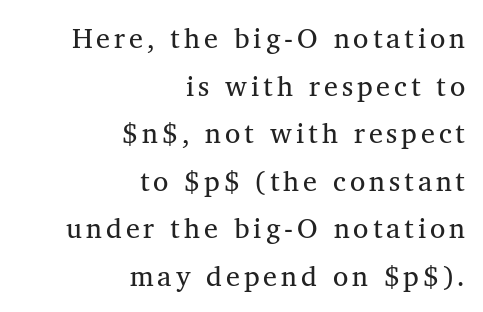
{"serif": "yes", "italic": "no", "bold": "no", "weight": "regular", "width": "normal", "stroke_contrast": "medium", "x_height": "medium", "monospaced": "no", "underline": "no", "align": "right", "line_spacing": "normal", "line_spacing_ratio": 1.7, "glyph_px": 28}
